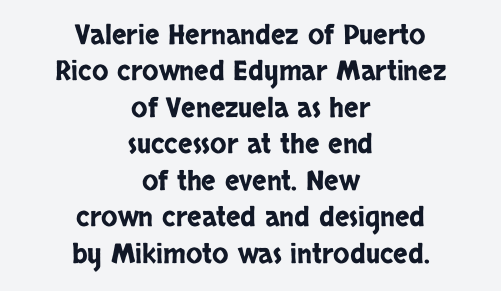
Q: Is the text italic (slanted)? A: No, it is upright.
Q: Is the text underlined? A: No.
Q: How is the paragraph aligned? A: Centered.
Q: Is the spacing between letters normal or unusually wide? A: Normal.
Q: Is the spacing between lines tight, normal or loose? A: Normal.
